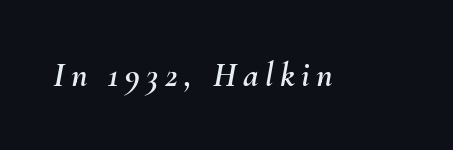
{"italic": "yes", "lean": "right", "slant_degrees": 10, "width": "normal", "stroke_contrast": "medium", "x_height": "small", "monospaced": "no", "underline": "no", "glyph_px": 35}
